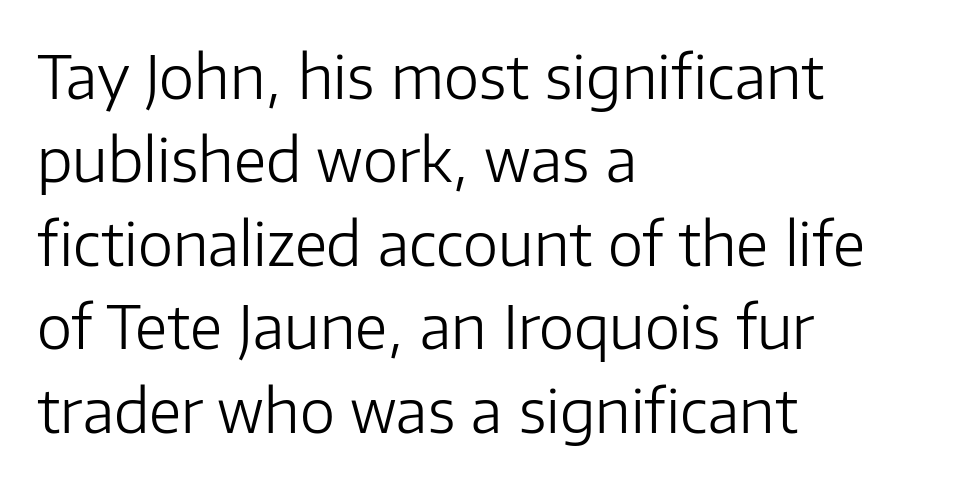
The strip under each line holds only bare page. Unbolded letterforms with no extra heft. The type is set solid horizontally, with unmodified tracking. This rendering uses left alignment, leaving the right contour irregular. The designer left line spacing at the default.
